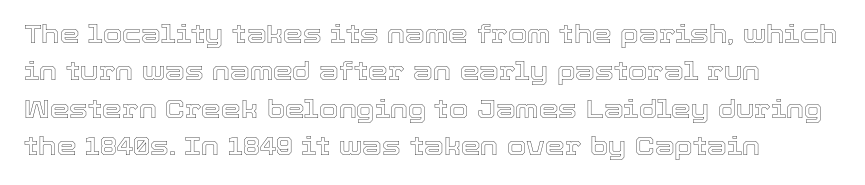
The image shows 25 px text type, upright; set normal line spacing (1.5x), normal letter spacing, not underlined.
